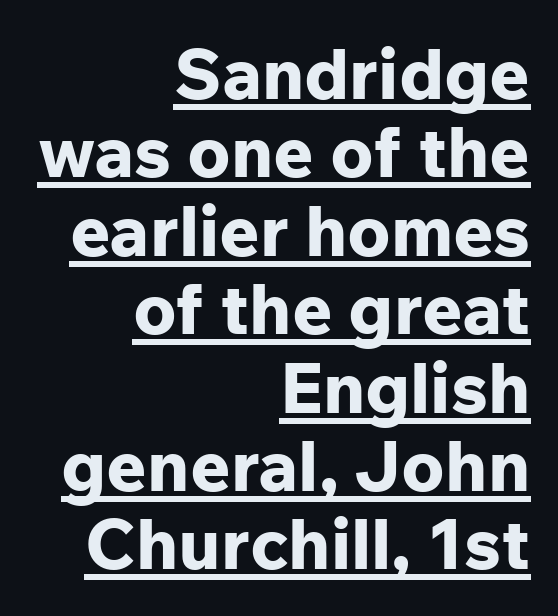
What's the leading like? Squeezed, with rows nearly overlapping. The characters display no serif detailing; their extremities are plain. Think of a printed novel: that variable character pitch is what you see here. What stands out about the letter spacing? Nothing — it is the standard amount.
